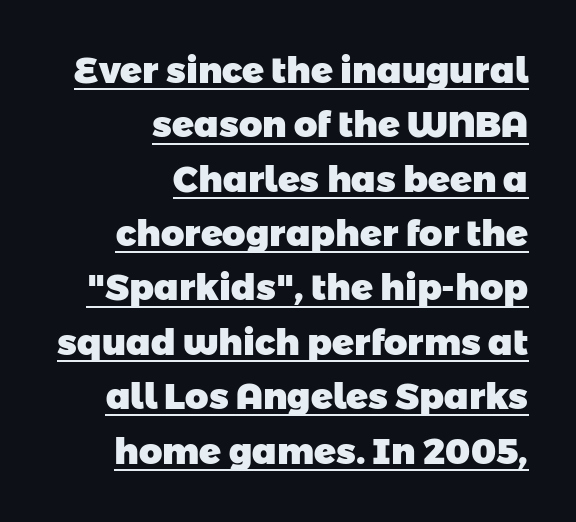
{"serif": "no", "bold": "yes", "weight": "heavy", "width": "normal", "stroke_contrast": "low", "x_height": "medium", "monospaced": "no", "underline": "yes", "align": "right", "line_spacing": "normal", "line_spacing_ratio": 1.51, "letter_spacing": "normal", "letter_spacing_em": 0.0, "glyph_px": 36}
